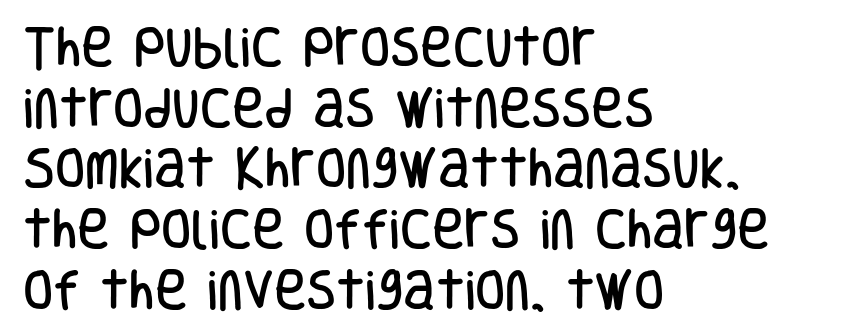
The image shows 44 px condensed sans-serif type, upright; set left-aligned, normal line spacing (1.38x), normal letter spacing, not underlined; low stroke contrast and a large x-height.
